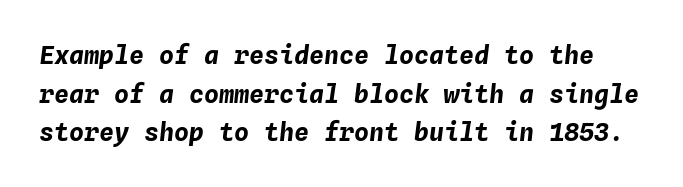
{"italic": "yes", "lean": "right", "slant_degrees": 4, "bold": "yes", "underline": "no", "line_spacing": "normal", "line_spacing_ratio": 1.55, "letter_spacing": "normal", "letter_spacing_em": 0.0, "glyph_px": 25}
